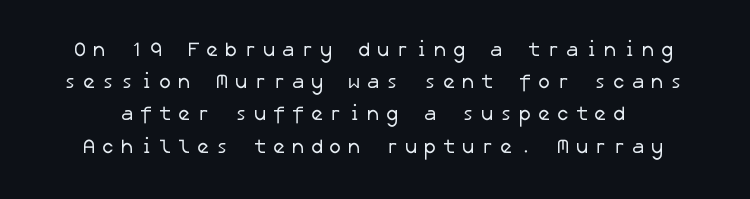
Q: Is the text bold? A: No.
Q: Is the text underlined? A: No.
Q: Is the spacing between letters normal or unusually wide? A: Unusually wide.
Q: Is the spacing between lines tight, normal or loose? A: Normal.
